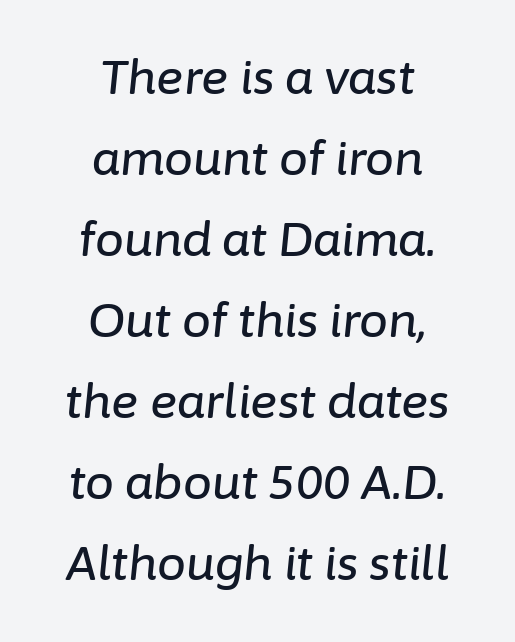
{"italic": "yes", "lean": "right", "slant_degrees": 6, "width": "normal", "stroke_contrast": "low", "x_height": "medium", "monospaced": "no", "underline": "no", "align": "center", "line_spacing_ratio": 1.76, "letter_spacing": "normal", "letter_spacing_em": 0.0, "glyph_px": 46}
